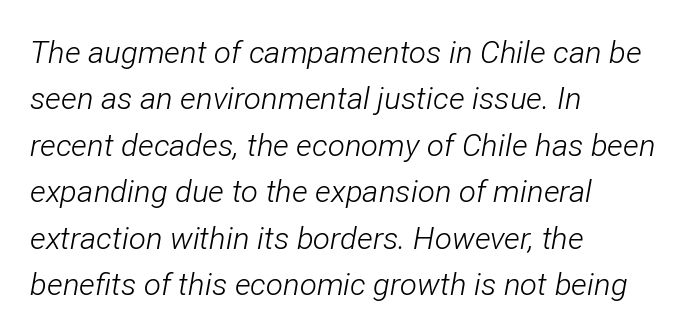
The image shows 31 px light, condensed type, italic (leaning right); set left-aligned, normal line spacing (1.5x), normal letter spacing, not underlined; low stroke contrast and a medium x-height.
